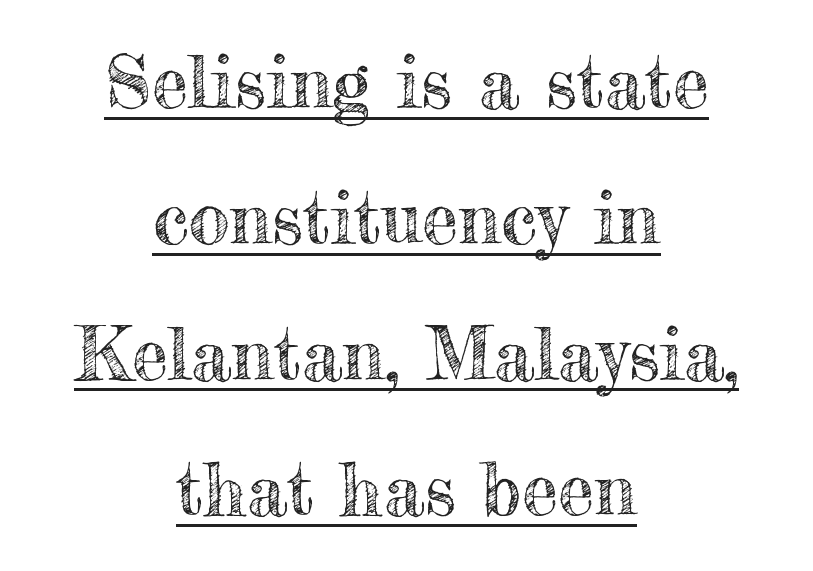
Casual observation: everything's sitting right in the middle. This is underlined copy, the kind a proofreader might mark for attention. The letters advance in unequal steps, a hallmark of proportional type. How are the letters spaced? Ordinarily, with no added tracking. Nope, not italic — everything's standing straight.
